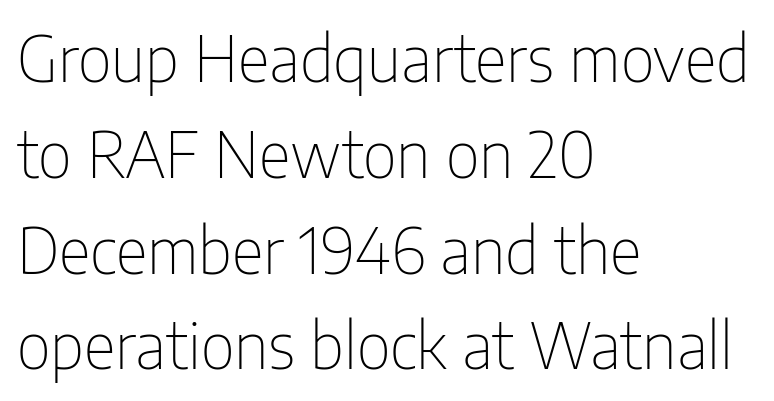
Q: Is the text bold? A: No.
Q: Is the text italic (slanted)? A: No, it is upright.
Q: Is the typeface a serif or a sans-serif typeface? A: Sans-serif.
Q: Is the text underlined? A: No.
Q: How is the paragraph aligned? A: Left-aligned.
Q: Is the spacing between letters normal or unusually wide? A: Normal.
Q: Is the spacing between lines tight, normal or loose? A: Normal.
Q: Width (condensed, normal, or wide)? A: Condensed.
Q: Stroke contrast? A: Low.
Q: x-height? A: Medium.
Q: Monospaced? A: No.
